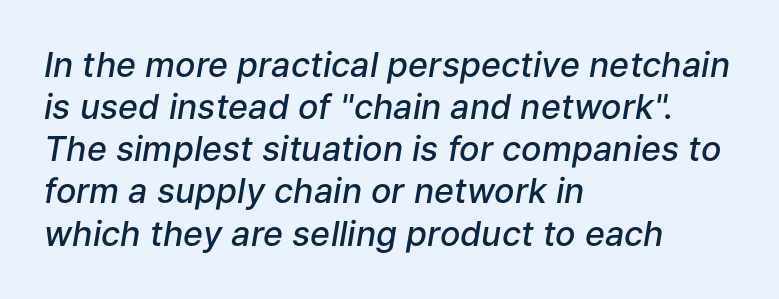
Q: Is the text bold? A: Semi-bold.
Q: Is the text italic (slanted)? A: Yes, it leans right by about 9 degrees.
Q: Is the text underlined? A: No.
Q: How is the paragraph aligned? A: Left-aligned.
Q: Is the spacing between letters normal or unusually wide? A: Normal.
Q: Width (condensed, normal, or wide)? A: Normal.
Q: Stroke contrast? A: Low.
Q: x-height? A: Medium.
Q: Monospaced? A: No.
